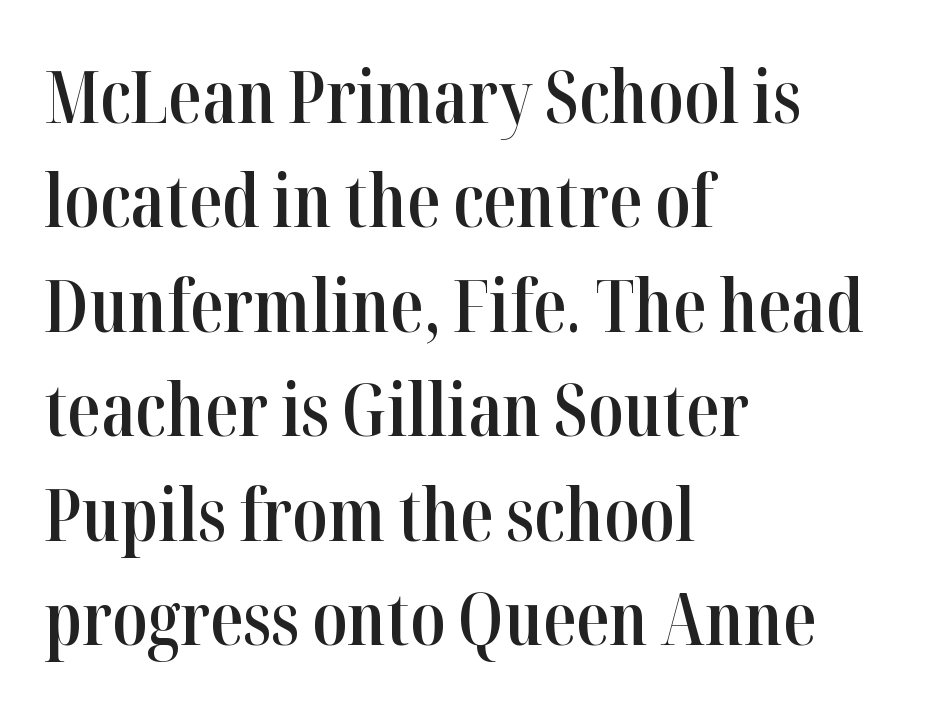
{"serif": "yes", "italic": "no", "bold": "semi", "weight": "semibold", "width": "condensed", "stroke_contrast": "high", "x_height": "medium", "monospaced": "no", "underline": "no", "align": "left", "line_spacing": "normal", "line_spacing_ratio": 1.43, "letter_spacing": "normal", "letter_spacing_em": 0.0, "glyph_px": 73}
